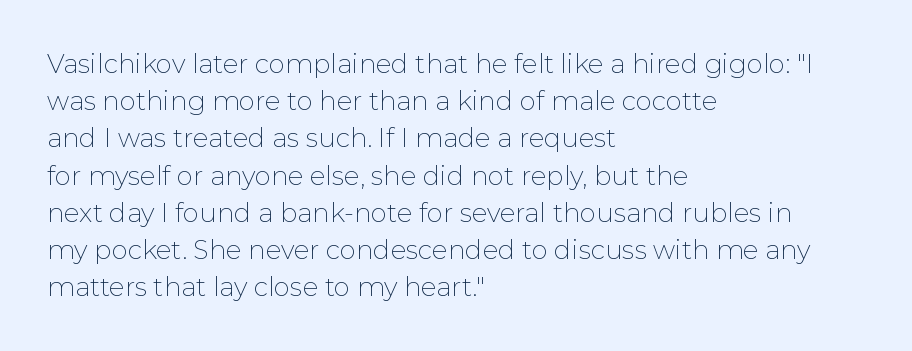
The rendering anchors every line to the left-hand side. A clean baseline with only descenders dipping below it. No chunkiness to these letters — they're not bold. Leading matches the norm, producing a regular column. Ascenders rise straight up at ninety degrees. Nobody touched the tracking dial on this one.
